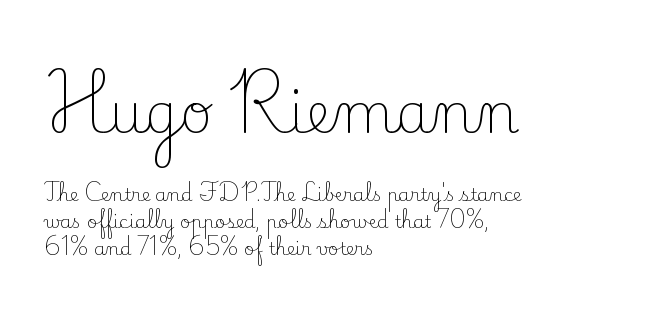
The image shows 55 px light serif type, upright; set left-aligned, normal line spacing (1.52x), normal letter spacing, not underlined; the first (top) block is 3.06x larger; low stroke contrast and a small x-height.
